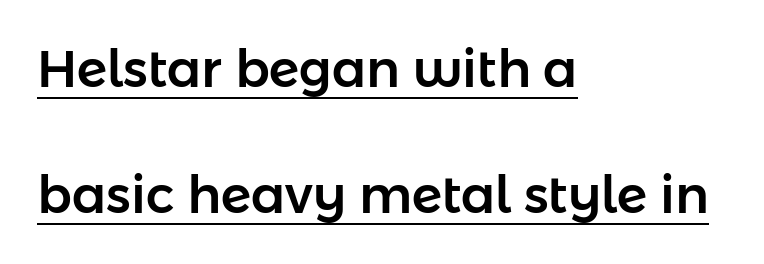
{"serif": "no", "italic": "no", "width": "normal", "stroke_contrast": "low", "x_height": "medium", "monospaced": "no", "underline": "yes", "align": "left", "line_spacing": "loose", "line_spacing_ratio": 2.48, "letter_spacing": "normal", "letter_spacing_em": 0.0, "glyph_px": 51}
